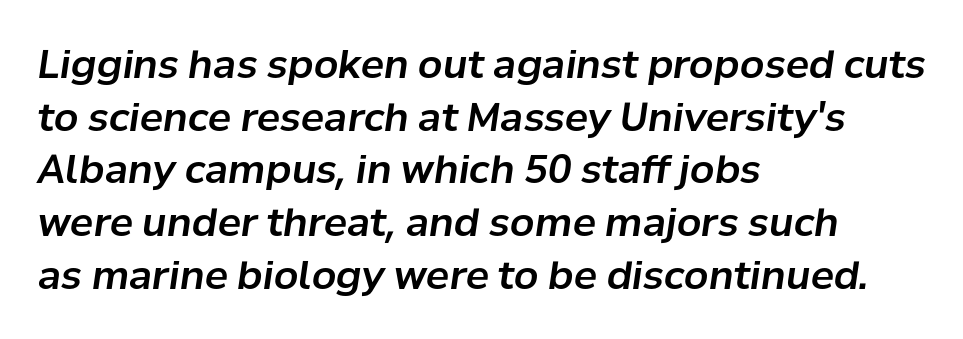
{"italic": "yes", "lean": "right", "slant_degrees": 8, "width": "normal", "stroke_contrast": "low", "x_height": "medium", "monospaced": "no", "underline": "no", "align": "left", "line_spacing": "normal", "line_spacing_ratio": 1.35, "letter_spacing": "normal", "letter_spacing_em": 0.0, "glyph_px": 39}
